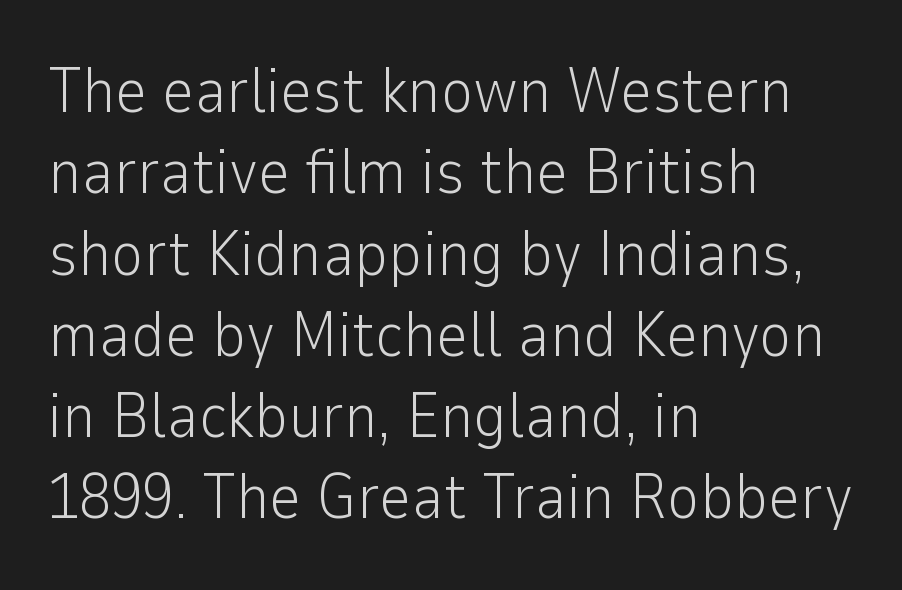
{"serif": "no", "italic": "no", "bold": "no", "weight": "light", "width": "normal", "stroke_contrast": "low", "x_height": "medium", "monospaced": "no", "underline": "no", "align": "left", "line_spacing": "normal", "line_spacing_ratio": 1.29, "letter_spacing": "normal", "letter_spacing_em": 0.0, "glyph_px": 63}
